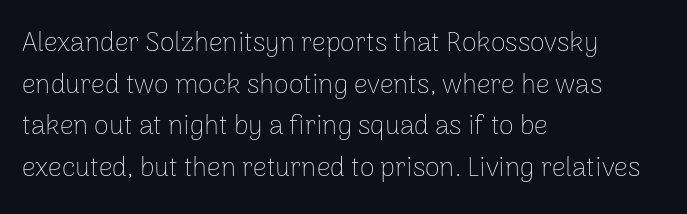
{"italic": "no", "bold": "no", "underline": "no", "align": "left", "line_spacing": "normal", "line_spacing_ratio": 1.54, "letter_spacing": "normal", "letter_spacing_em": 0.0, "glyph_px": 27}
